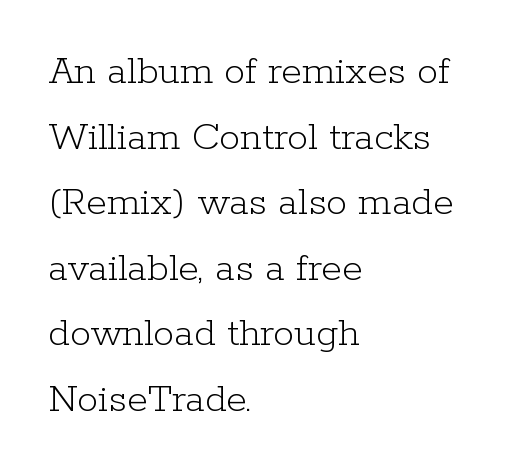
The image shows 42 px light serif type, upright; set left-aligned, normal line spacing (1.56x), normal letter spacing, not underlined; low stroke contrast and a medium x-height.
